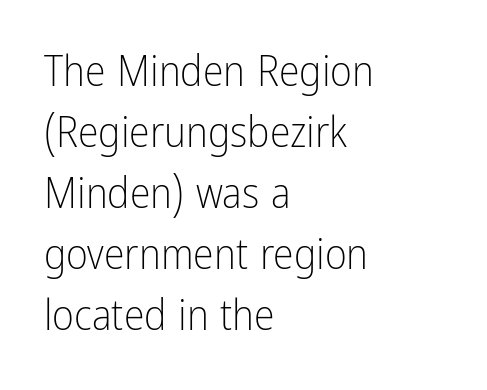
Q: Is the text bold? A: No.
Q: Is the text italic (slanted)? A: No, it is upright.
Q: Is the typeface a serif or a sans-serif typeface? A: Sans-serif.
Q: Is the text underlined? A: No.
Q: How is the paragraph aligned? A: Left-aligned.
Q: Is the spacing between letters normal or unusually wide? A: Normal.
Q: Is the spacing between lines tight, normal or loose? A: Normal.
Q: Width (condensed, normal, or wide)? A: Condensed.
Q: Stroke contrast? A: Low.
Q: x-height? A: Medium.
Q: Monospaced? A: No.
